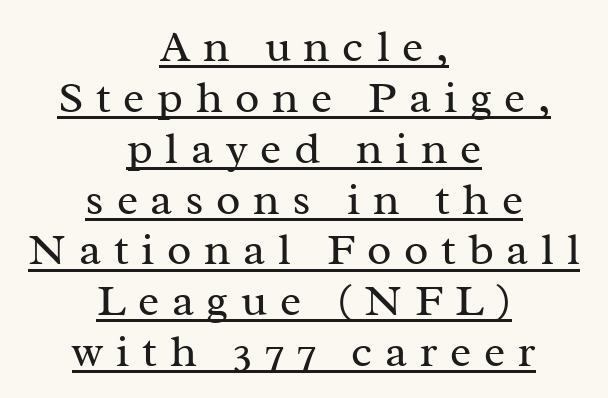
The image shows 45 px regular-weight serif type, upright; set centered, tight line spacing (1.13x), unusually wide letter spacing (+0.28 em), underlined; medium stroke contrast and a medium x-height.
